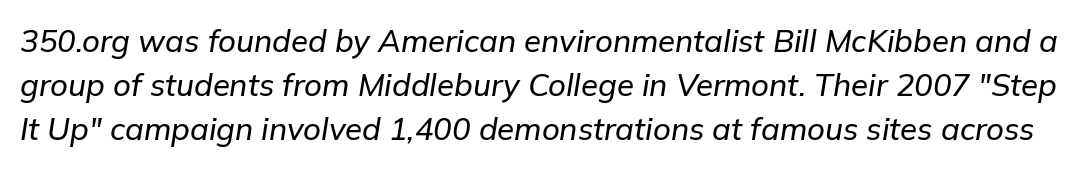
Q: Is the text italic (slanted)? A: Yes, it leans right by about 9 degrees.
Q: Is the text underlined? A: No.
Q: Is the spacing between letters normal or unusually wide? A: Normal.
Q: Is the spacing between lines tight, normal or loose? A: Normal.
Q: Width (condensed, normal, or wide)? A: Normal.
Q: Stroke contrast? A: Low.
Q: x-height? A: Medium.
Q: Monospaced? A: No.
